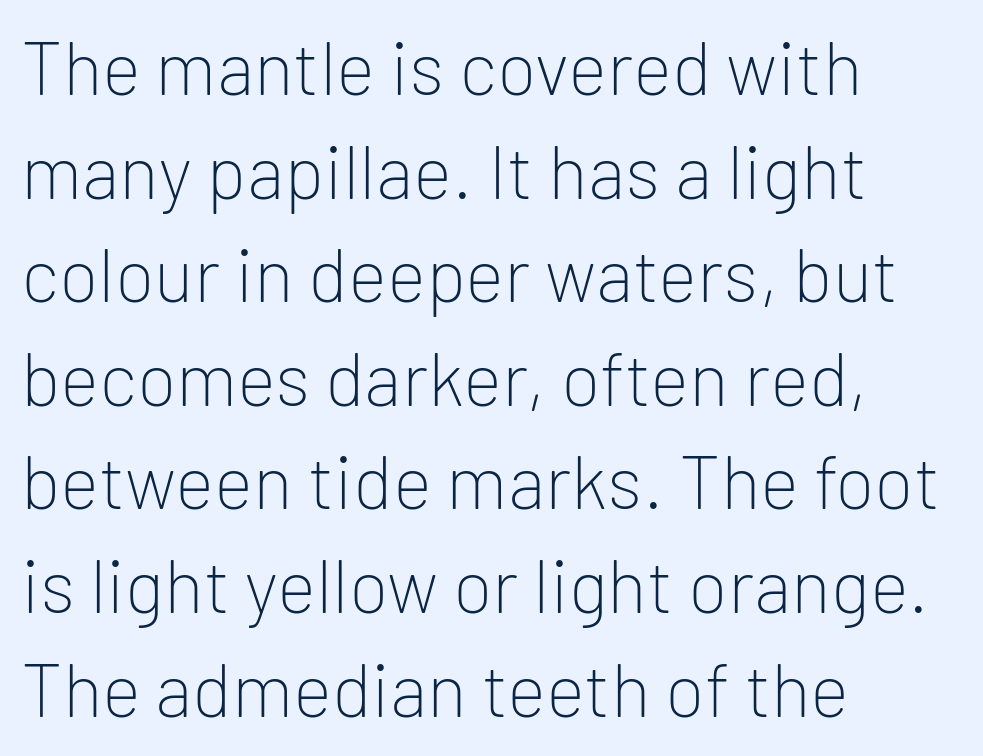
The image shows 74 px light sans-serif type, upright; set left-aligned, normal line spacing (1.4x), normal letter spacing, not underlined; low stroke contrast and a medium x-height.
